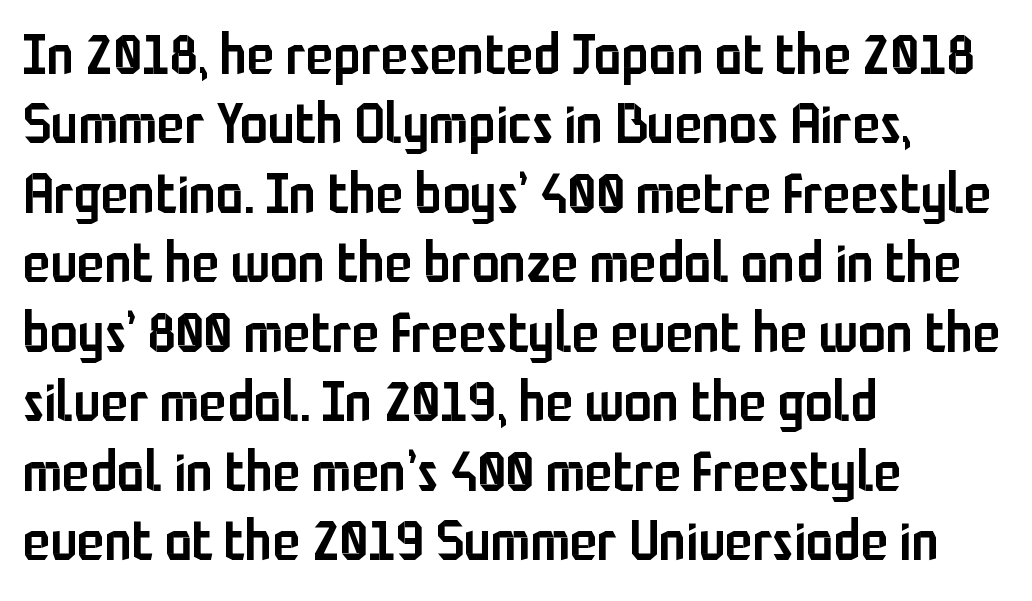
Q: Is the text bold? A: Semi-bold.
Q: Is the text italic (slanted)? A: No, it is upright.
Q: Is the typeface a serif or a sans-serif typeface? A: Sans-serif.
Q: Is the text underlined? A: No.
Q: How is the paragraph aligned? A: Left-aligned.
Q: Is the spacing between letters normal or unusually wide? A: Normal.
Q: Width (condensed, normal, or wide)? A: Condensed.
Q: Stroke contrast? A: Low.
Q: x-height? A: Medium.
Q: Monospaced? A: No.
